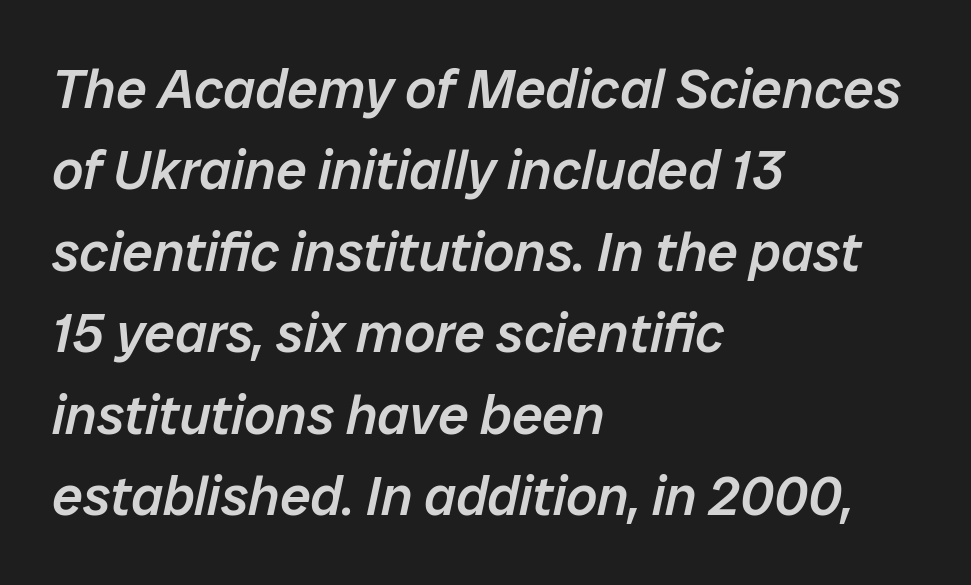
One glance says typical: line gaps are just what's usual. Each letter keeps its own natural width here, so spacing adapts to shape. Does extra space separate the letters? No, they use regular spacing. Has an underline been added? It has not. The rag falls on the right side of this text block. There's an unmistakable incline to the writing here.
